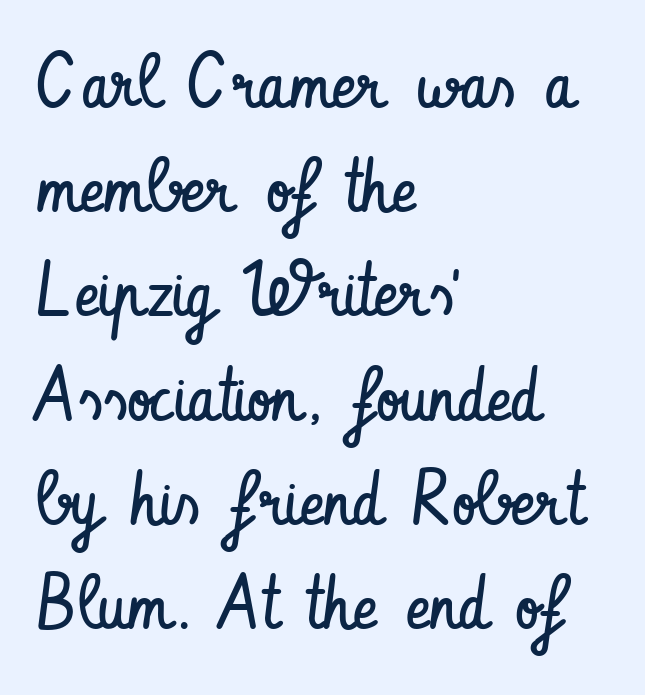
The space between consecutive lines is moderate. The paragraph has a hard left edge and a soft right edge. The letters advance in unequal steps, a hallmark of proportional type. The letters stand upright; this is a roman face. Any mark beneath the type? The region is blank. These lines keep a tight, regular rhythm from letter to letter.
